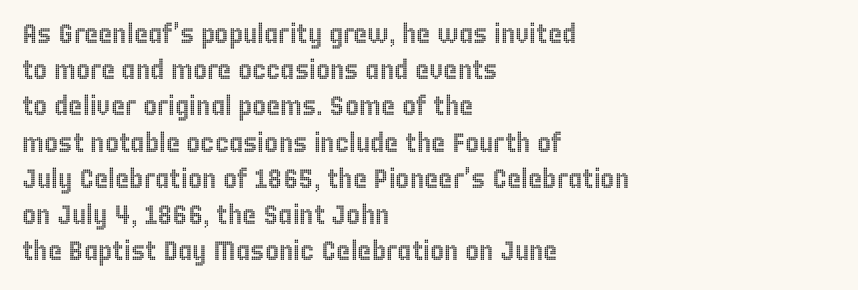
{"italic": "no", "underline": "no", "align": "left", "line_spacing": "normal", "line_spacing_ratio": 1.34, "letter_spacing": "normal", "letter_spacing_em": 0.0, "glyph_px": 27}
